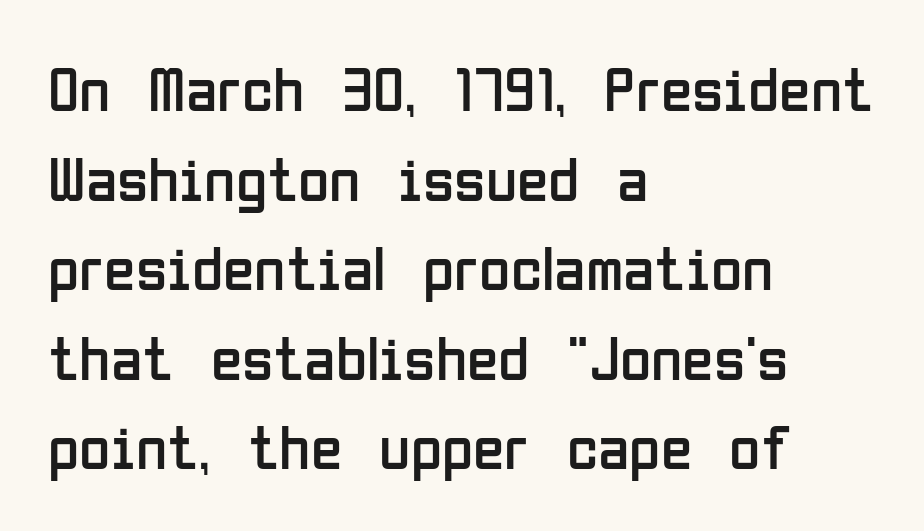
Q: Is the text bold? A: No.
Q: Is the text italic (slanted)? A: No, it is upright.
Q: Is the typeface a serif or a sans-serif typeface? A: Sans-serif.
Q: Is the text underlined? A: No.
Q: How is the paragraph aligned? A: Left-aligned.
Q: Is the spacing between letters normal or unusually wide? A: Normal.
Q: Is the spacing between lines tight, normal or loose? A: Normal.
Q: Width (condensed, normal, or wide)? A: Condensed.
Q: Stroke contrast? A: Low.
Q: x-height? A: Medium.
Q: Monospaced? A: No.
